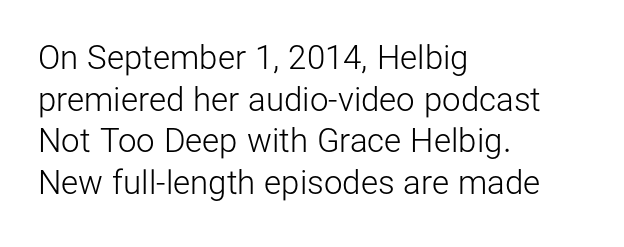
{"serif": "no", "italic": "no", "bold": "no", "weight": "light", "width": "normal", "stroke_contrast": "low", "x_height": "medium", "monospaced": "no", "underline": "no", "align": "left", "line_spacing": "normal", "line_spacing_ratio": 1.26, "letter_spacing": "normal", "letter_spacing_em": 0.0, "glyph_px": 33}
